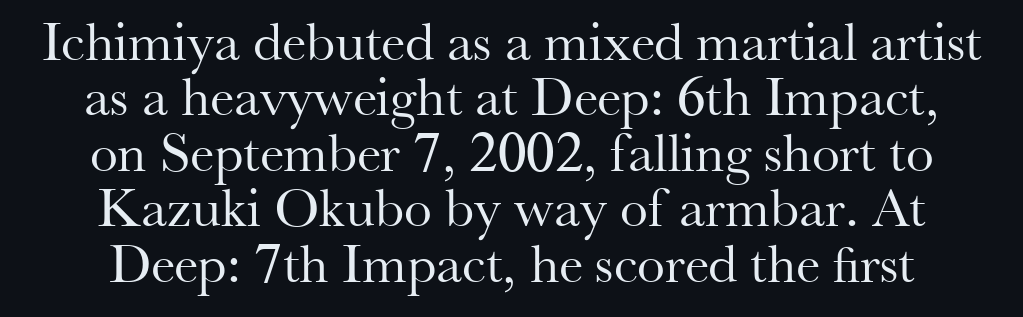
Cramped leading. The rendering uses natural spacing where letterforms have individual widths. Here the glyphs are tracked normally, forming tight word shapes. This rendering uses center alignment, leaving both contours irregular but symmetric.
